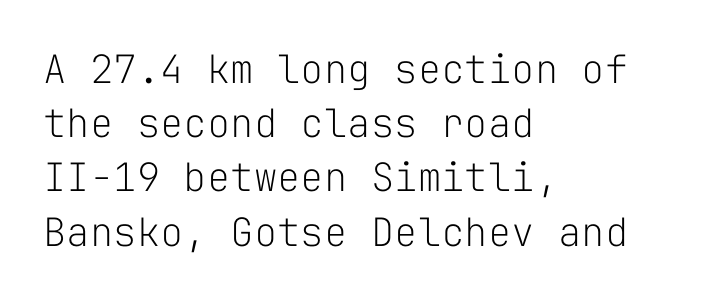
The image shows 39 px light sans-serif type, upright, monospaced; set left-aligned, normal line spacing (1.39x), normal letter spacing, not underlined; low stroke contrast and a medium x-height.
